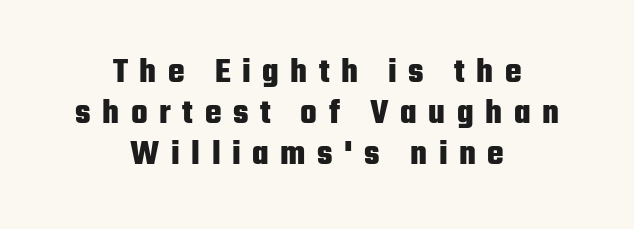
Pretty heavy lettering here — definitely bold. Is the block centered? Yes — each line is placed symmetrically about the middle. This rendering features lettering with no underline. You could only call the tracking loose — the letters float apart.
